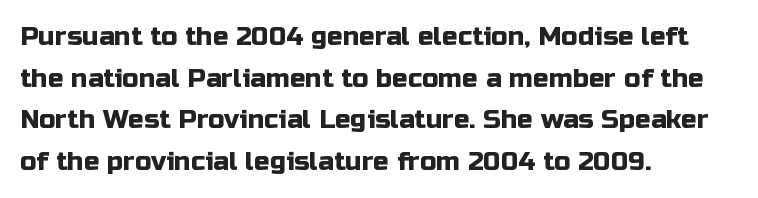
Q: Is the text italic (slanted)? A: No, it is upright.
Q: Is the text underlined? A: No.
Q: How is the paragraph aligned? A: Left-aligned.
Q: Is the spacing between letters normal or unusually wide? A: Normal.
Q: Is the spacing between lines tight, normal or loose? A: Normal.
